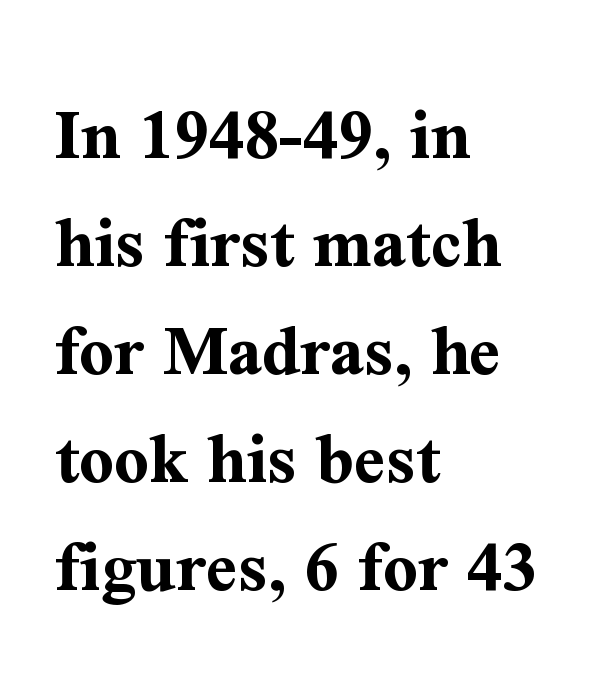
The image shows 76 px bold serif type, upright; set left-aligned, normal line spacing (1.42x), normal letter spacing, not underlined; medium stroke contrast and a medium x-height.
